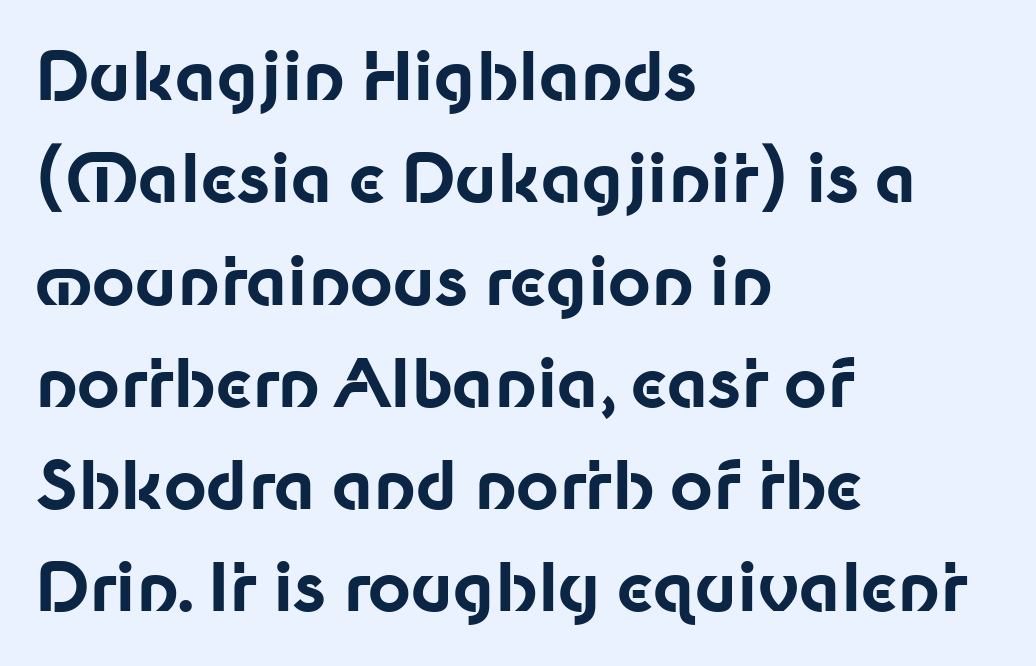
Q: Is the text bold? A: Yes.
Q: Is the text italic (slanted)? A: No, it is upright.
Q: Is the typeface a serif or a sans-serif typeface? A: Sans-serif.
Q: Is the text underlined? A: No.
Q: How is the paragraph aligned? A: Left-aligned.
Q: Is the spacing between letters normal or unusually wide? A: Normal.
Q: Is the spacing between lines tight, normal or loose? A: Normal.
Q: Width (condensed, normal, or wide)? A: Normal.
Q: Stroke contrast? A: Low.
Q: x-height? A: Medium.
Q: Monospaced? A: No.
